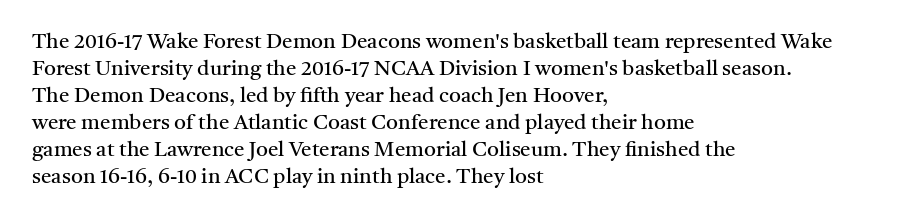
{"italic": "no", "bold": "no", "underline": "no", "align": "left", "line_spacing": "normal", "line_spacing_ratio": 1.29, "letter_spacing": "normal", "letter_spacing_em": 0.0, "glyph_px": 21}
